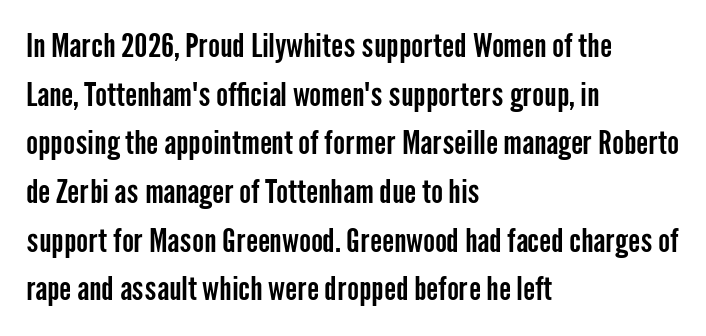
Letter spacing: default. Anything drawn beneath the words? Only blank space. The rendering uses a moderate line-height, typical for paragraphs. Style check: upright.
